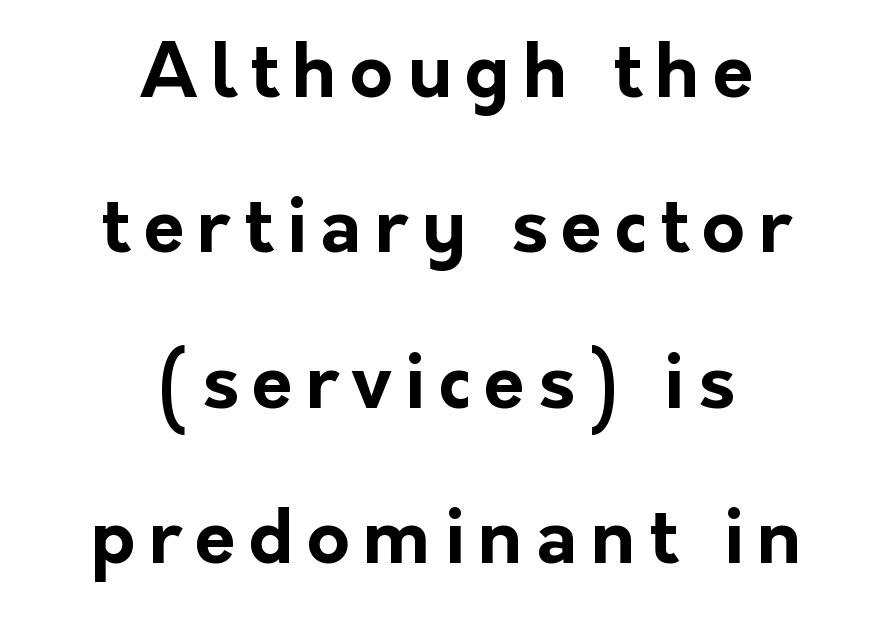
Q: Is the text bold? A: Yes.
Q: Is the text italic (slanted)? A: No, it is upright.
Q: Is the typeface a serif or a sans-serif typeface? A: Sans-serif.
Q: Is the text underlined? A: No.
Q: How is the paragraph aligned? A: Centered.
Q: Is the spacing between lines tight, normal or loose? A: Loose.
Q: Width (condensed, normal, or wide)? A: Normal.
Q: Stroke contrast? A: Low.
Q: x-height? A: Medium.
Q: Monospaced? A: No.
